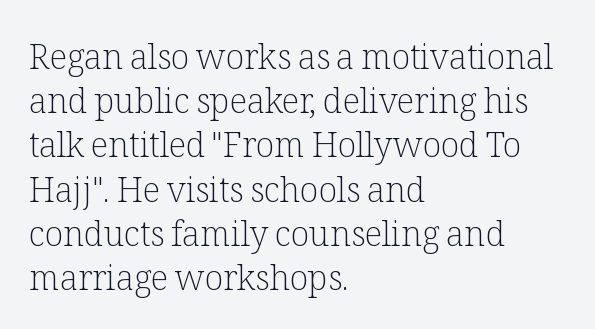
Does the copy run flush right? No — it runs flush left. Weight class: somewhere from thin through regular. Is this a sans? No — the strokes have serifs. Here the designer chose a conventional face with non-uniform glyph widths. Italic? Not at all — the glyphs are vertical. The gaps between neighbouring characters are ordinary and unremarkable.
